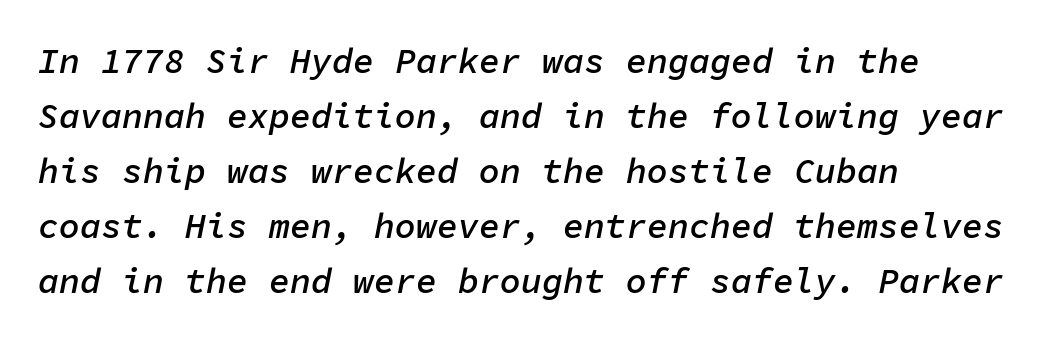
Left-aligned paragraph, ragged on the right. Slightly chunky letters — semibold, I'd say, not full bold. Monospaced: the letters line up in strict vertical columns. Rule under the text: the space is simply empty.
